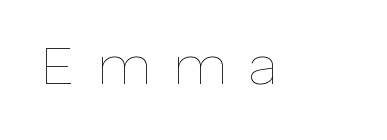
{"italic": "no", "bold": "no", "weight": "thin", "width": "normal", "stroke_contrast": "low", "x_height": "medium", "monospaced": "no", "underline": "no", "letter_spacing": "wide", "letter_spacing_em": 0.41, "glyph_px": 55}
